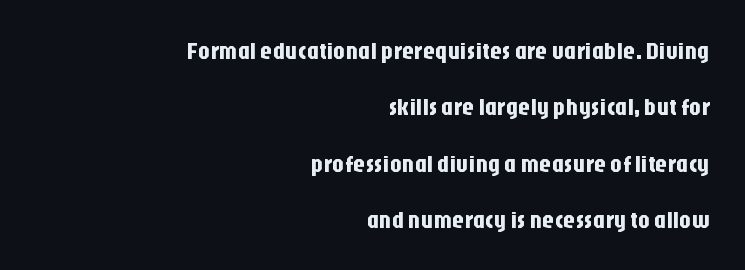
The image shows 24 px text type, upright; set right-aligned, loose line spacing (2.35x), normal letter spacing, not underlined.
